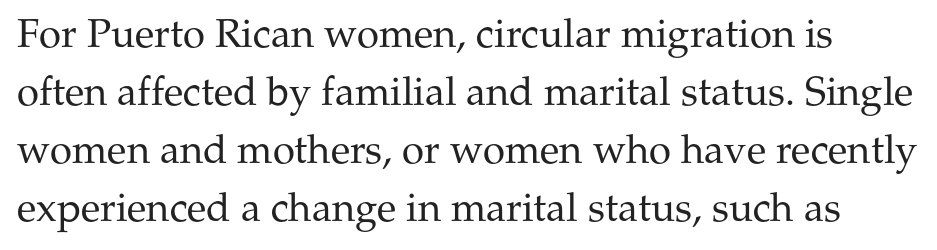
The image shows 40 px regular-weight serif type, upright; set normal line spacing (1.45x), normal letter spacing, not underlined; medium stroke contrast and a medium x-height.
